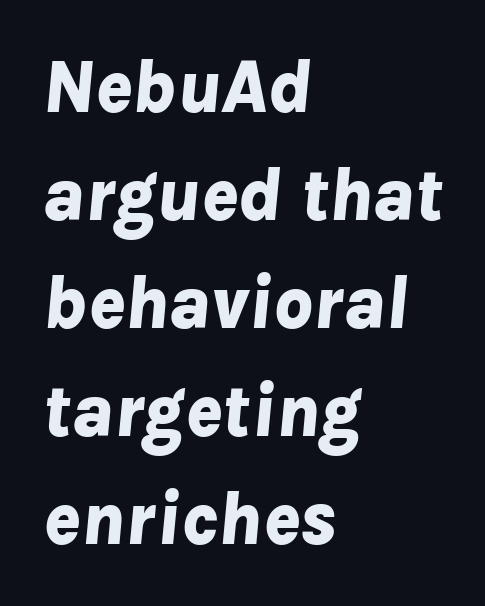
The image shows 76 px bold type, italic (leaning right); set left-aligned, normal line spacing (1.42x), normal letter spacing, not underlined; low stroke contrast and a medium x-height.
